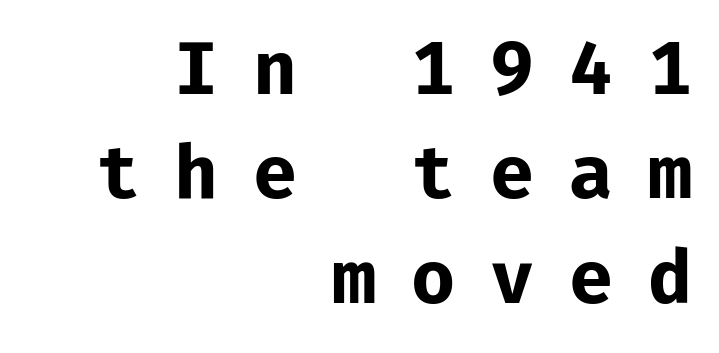
The image shows 72 px bold sans-serif type, upright, monospaced; set right-aligned, normal line spacing (1.45x), unusually wide letter spacing (+0.48 em), not underlined; low stroke contrast and a medium x-height.
